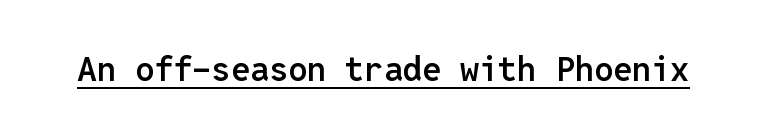
Q: Is the text bold? A: Semi-bold.
Q: Is the text italic (slanted)? A: No, it is upright.
Q: Is the typeface a serif or a sans-serif typeface? A: Sans-serif.
Q: Is the text underlined? A: Yes.
Q: Is the spacing between letters normal or unusually wide? A: Normal.
Q: Width (condensed, normal, or wide)? A: Normal.
Q: Stroke contrast? A: Low.
Q: x-height? A: Medium.
Q: Monospaced? A: Yes.
